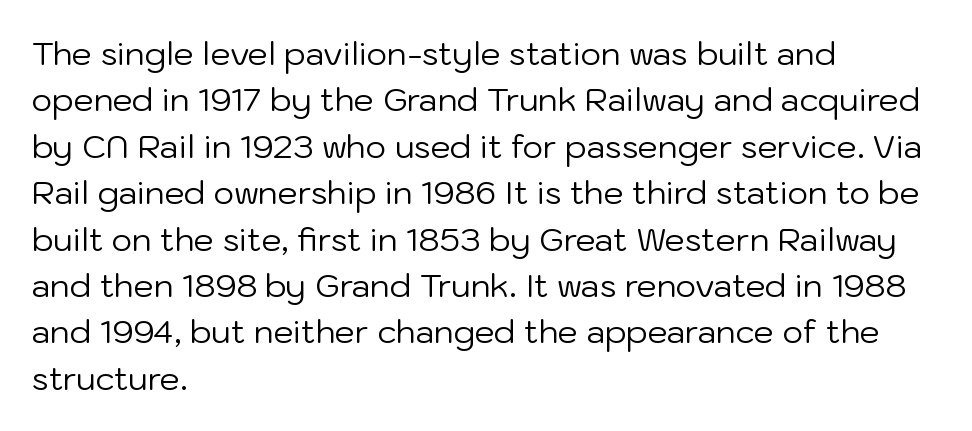
Q: Is the text bold? A: No.
Q: Is the text italic (slanted)? A: No, it is upright.
Q: Is the typeface a serif or a sans-serif typeface? A: Sans-serif.
Q: Is the text underlined? A: No.
Q: How is the paragraph aligned? A: Left-aligned.
Q: Is the spacing between letters normal or unusually wide? A: Normal.
Q: Is the spacing between lines tight, normal or loose? A: Normal.
Q: Width (condensed, normal, or wide)? A: Normal.
Q: Stroke contrast? A: Low.
Q: x-height? A: Medium.
Q: Monospaced? A: No.
